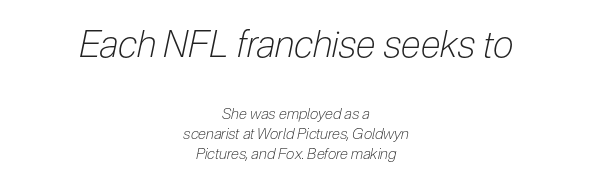
The typeface has the unassuming heft of standard copy or less. There's an unmistakable incline to the writing here. Spacing verdict: proportional, widths tailored to each character. Line starts and ends both wander, symmetrically. Here the first block reads like a headline and the second like body copy. Lines of text with bare space underneath.
